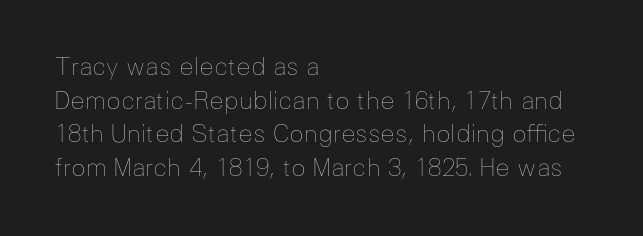
Does the copy run flush right? No — it runs flush left. Does extra space separate the letters? No, they use regular spacing. The letters look calm and open, with moderate or lighter stems. Beneath every word, the page is bare. Normally led — the rows are evenly, conventionally spaced.
